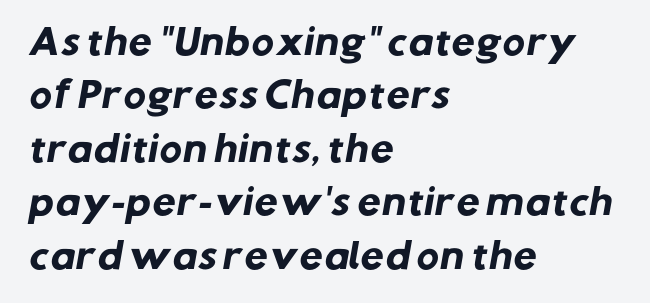
The image shows 34 px heavy sans-serif type; set left-aligned, normal line spacing (1.57x), normal letter spacing, not underlined; low stroke contrast and a medium x-height.
